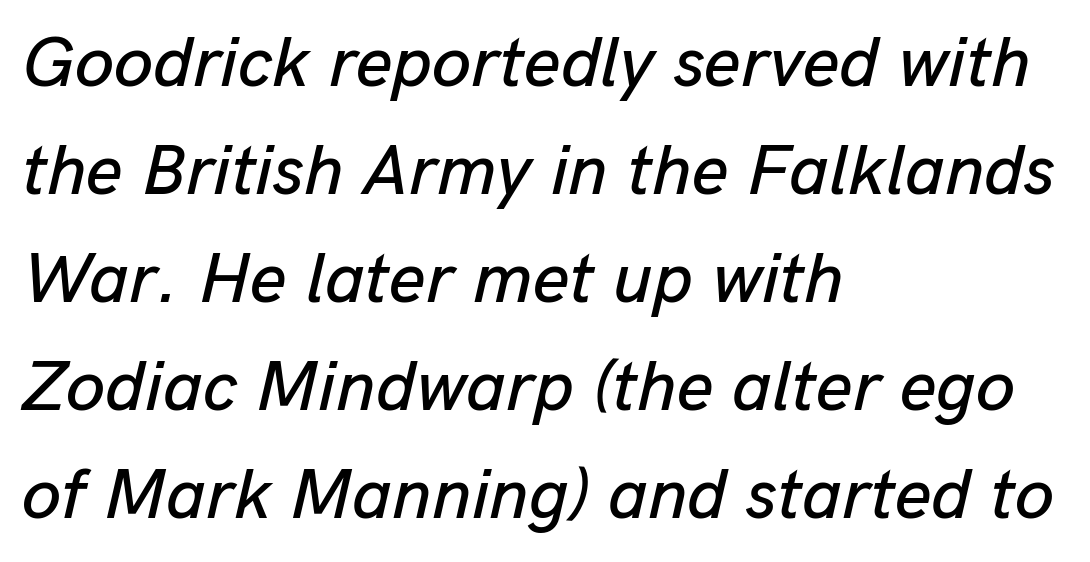
The letters are slanted; this is an italic face. The passage shown stacks its lines at a standard gap. Caption: multi-line text, flush left, ragged right. Proportional: the letters do not fall into vertical columns. The gaps between neighbouring characters are ordinary and unremarkable. Rule under the text: the space is simply empty.
